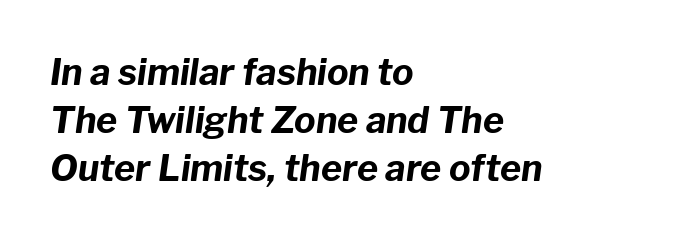
Q: Is the text bold? A: Yes.
Q: Is the text italic (slanted)? A: Yes, it leans right by about 8 degrees.
Q: Is the text underlined? A: No.
Q: How is the paragraph aligned? A: Left-aligned.
Q: Is the spacing between letters normal or unusually wide? A: Normal.
Q: Is the spacing between lines tight, normal or loose? A: Normal.
Q: Width (condensed, normal, or wide)? A: Normal.
Q: Stroke contrast? A: Low.
Q: x-height? A: Medium.
Q: Monospaced? A: No.
